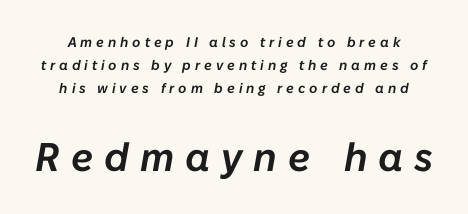
Two sizes are in play, and the larger belongs to the second block. The rendering inserts visible extra space after every character. Is there much room between lines? A standard amount, neither cramped nor airy. Bare-footed words on every line. The passage shown is typed in a proportional face where columns would drift.
